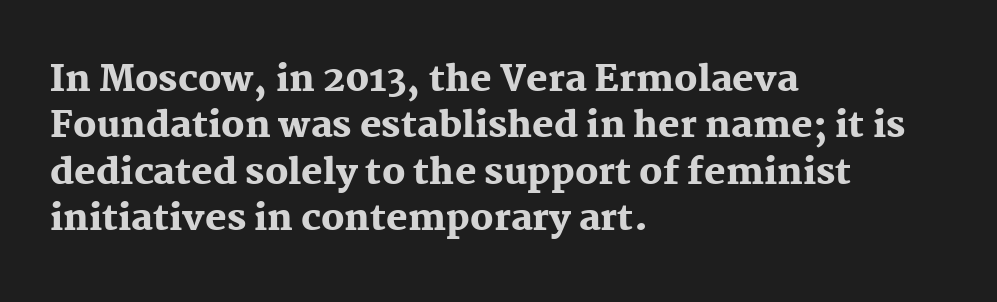
The image shows 36 px heavy serif type, upright; set left-aligned, normal line spacing (1.29x), normal letter spacing, not underlined; medium stroke contrast and a medium x-height.
